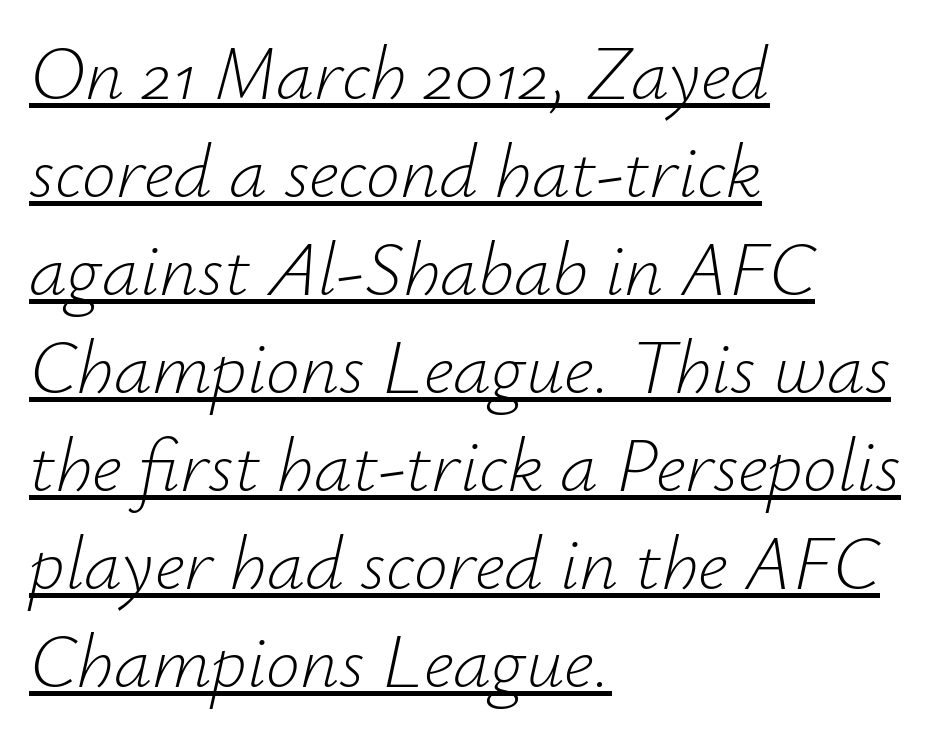
The image shows 76 px light type, italic (leaning right); set left-aligned, normal line spacing (1.29x), normal letter spacing, underlined; low stroke contrast and a small x-height.
